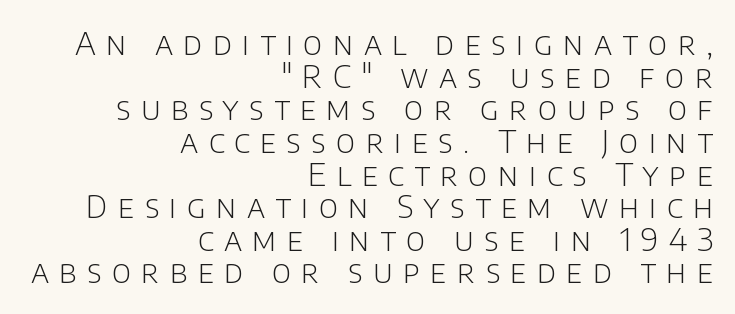
Q: Is the text bold? A: No.
Q: Is the text italic (slanted)? A: No, it is upright.
Q: Is the typeface a serif or a sans-serif typeface? A: Sans-serif.
Q: Is the text underlined? A: No.
Q: How is the paragraph aligned? A: Right-aligned.
Q: Is the spacing between letters normal or unusually wide? A: Unusually wide.
Q: Is the spacing between lines tight, normal or loose? A: Tight.
Q: Width (condensed, normal, or wide)? A: Normal.
Q: Stroke contrast? A: Low.
Q: x-height? A: Large.
Q: Monospaced? A: No.
